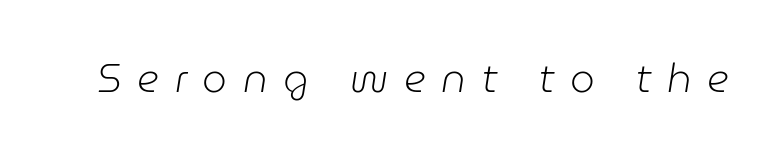
Q: Is the text bold? A: No.
Q: Is the text italic (slanted)? A: Yes, it leans right by about 9 degrees.
Q: Is the text underlined? A: No.
Q: Is the spacing between letters normal or unusually wide? A: Unusually wide.
Q: Width (condensed, normal, or wide)? A: Normal.
Q: Stroke contrast? A: Low.
Q: x-height? A: Medium.
Q: Monospaced? A: No.
